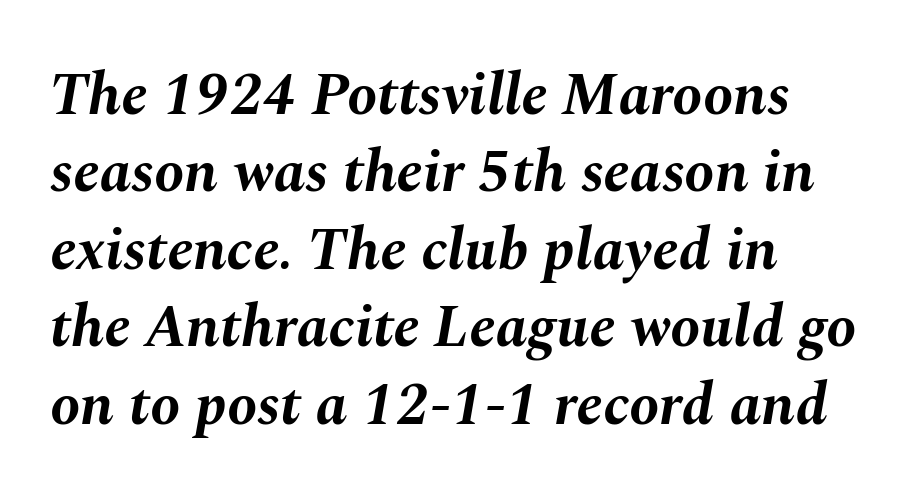
Q: Is the text bold? A: Yes.
Q: Is the text italic (slanted)? A: Yes, it leans right by about 10 degrees.
Q: Is the text underlined? A: No.
Q: How is the paragraph aligned? A: Left-aligned.
Q: Is the spacing between letters normal or unusually wide? A: Normal.
Q: Is the spacing between lines tight, normal or loose? A: Normal.
Q: Width (condensed, normal, or wide)? A: Normal.
Q: Stroke contrast? A: Medium.
Q: x-height? A: Medium.
Q: Monospaced? A: No.
